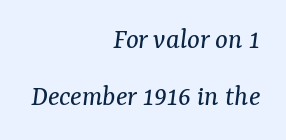
Q: Is the text bold? A: No.
Q: Is the text italic (slanted)? A: Yes, it leans right by about 7 degrees.
Q: Is the typeface a serif or a sans-serif typeface? A: Serif.
Q: Is the text underlined? A: No.
Q: How is the paragraph aligned? A: Right-aligned.
Q: Is the spacing between letters normal or unusually wide? A: Normal.
Q: Width (condensed, normal, or wide)? A: Normal.
Q: Stroke contrast? A: Medium.
Q: x-height? A: Medium.
Q: Monospaced? A: No.
